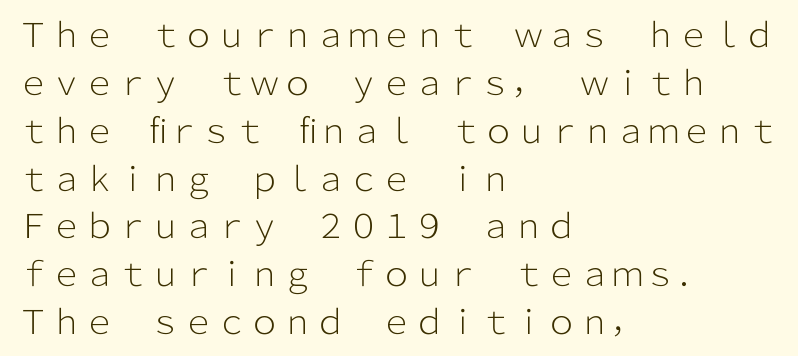
{"serif": "no", "italic": "no", "bold": "no", "weight": "light", "width": "normal", "stroke_contrast": "low", "x_height": "medium", "monospaced": "no", "underline": "no", "align": "left", "line_spacing": "normal", "line_spacing_ratio": 1.45, "letter_spacing": "normal", "letter_spacing_em": 0.0, "glyph_px": 33}
